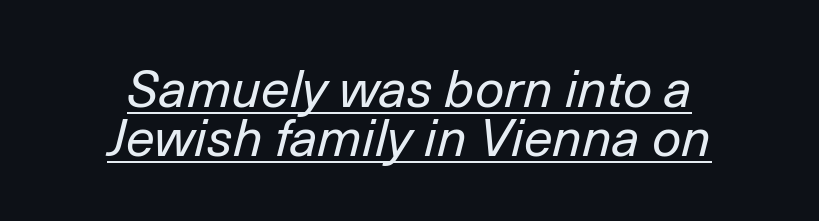
Q: Is the text bold? A: No.
Q: Is the text italic (slanted)? A: Yes, it leans right by about 14 degrees.
Q: Is the text underlined? A: Yes.
Q: How is the paragraph aligned? A: Centered.
Q: Is the spacing between letters normal or unusually wide? A: Normal.
Q: Is the spacing between lines tight, normal or loose? A: Tight.
Q: Width (condensed, normal, or wide)? A: Normal.
Q: Stroke contrast? A: Low.
Q: x-height? A: Medium.
Q: Monospaced? A: No.
